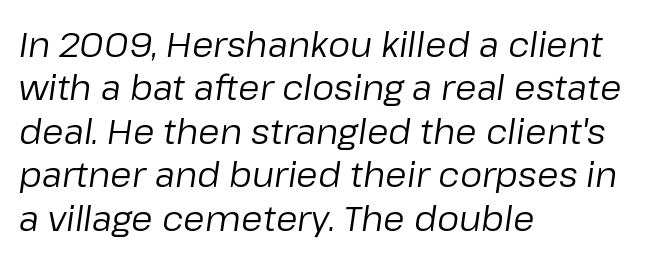
The image shows 35 px regular-weight type, italic (leaning right); set left-aligned, line spacing 1.24x, normal letter spacing, not underlined; low stroke contrast and a medium x-height.
